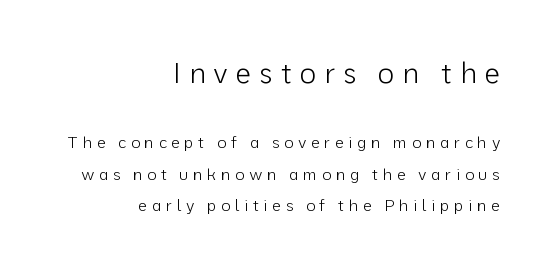
Q: Is the text bold? A: No.
Q: Is the text italic (slanted)? A: No, it is upright.
Q: Is the typeface a serif or a sans-serif typeface? A: Sans-serif.
Q: Is the text underlined? A: No.
Q: How is the paragraph aligned? A: Right-aligned.
Q: Is the spacing between letters normal or unusually wide? A: Unusually wide.
Q: Is the spacing between lines tight, normal or loose? A: Loose.
Q: Which block of text is set in a larger size, the first (top) or the second (bottom)? A: The first (top) one.
Q: Width (condensed, normal, or wide)? A: Normal.
Q: Stroke contrast? A: Low.
Q: x-height? A: Medium.
Q: Monospaced? A: No.
